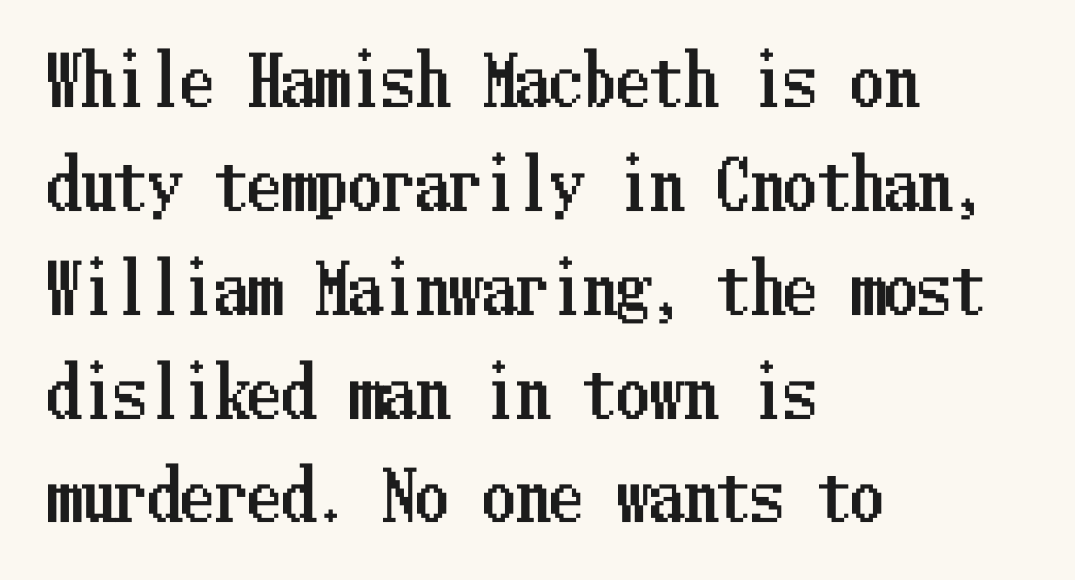
Q: Is the text italic (slanted)? A: No, it is upright.
Q: Is the text underlined? A: No.
Q: How is the paragraph aligned? A: Left-aligned.
Q: Is the spacing between letters normal or unusually wide? A: Normal.
Q: Is the spacing between lines tight, normal or loose? A: Normal.
Q: Width (condensed, normal, or wide)? A: Condensed.
Q: Stroke contrast? A: Low.
Q: x-height? A: Medium.
